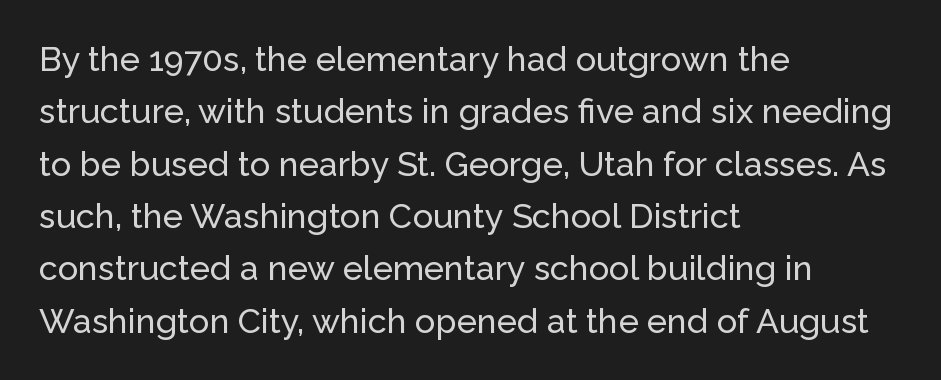
Q: Is the text italic (slanted)? A: No, it is upright.
Q: Is the typeface a serif or a sans-serif typeface? A: Sans-serif.
Q: Is the text underlined? A: No.
Q: How is the paragraph aligned? A: Left-aligned.
Q: Is the spacing between letters normal or unusually wide? A: Normal.
Q: Is the spacing between lines tight, normal or loose? A: Normal.
Q: Width (condensed, normal, or wide)? A: Normal.
Q: Stroke contrast? A: Low.
Q: x-height? A: Medium.
Q: Monospaced? A: No.
